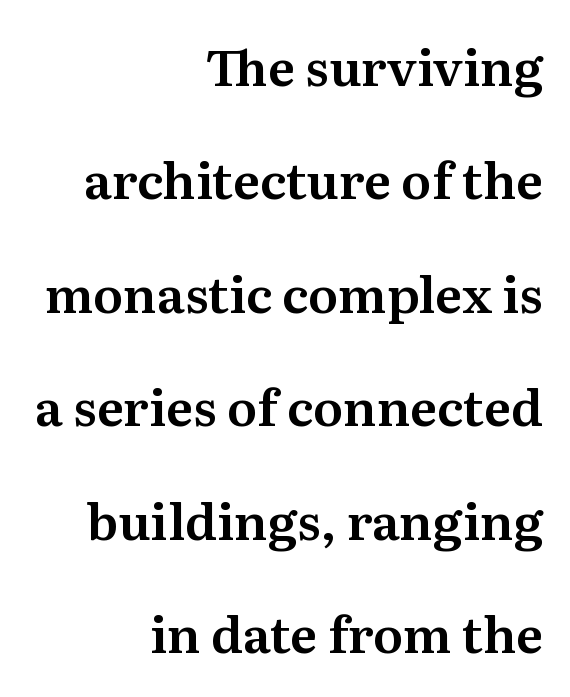
Q: Is the text italic (slanted)? A: No, it is upright.
Q: Is the typeface a serif or a sans-serif typeface? A: Serif.
Q: Is the text underlined? A: No.
Q: How is the paragraph aligned? A: Right-aligned.
Q: Is the spacing between letters normal or unusually wide? A: Normal.
Q: Is the spacing between lines tight, normal or loose? A: Loose.
Q: Width (condensed, normal, or wide)? A: Normal.
Q: Stroke contrast? A: Medium.
Q: x-height? A: Medium.
Q: Monospaced? A: No.
